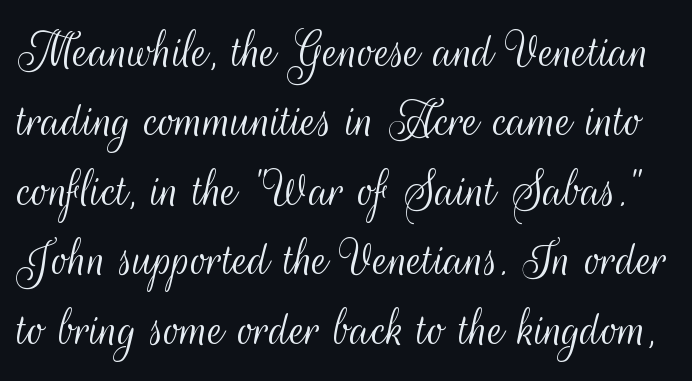
Q: Is the text bold? A: No.
Q: Is the text italic (slanted)? A: Yes.
Q: Is the typeface a serif or a sans-serif typeface? A: Sans-serif.
Q: Is the text underlined? A: No.
Q: Is the spacing between letters normal or unusually wide? A: Normal.
Q: Width (condensed, normal, or wide)? A: Condensed.
Q: Stroke contrast? A: Medium.
Q: x-height? A: Small.
Q: Monospaced? A: No.
